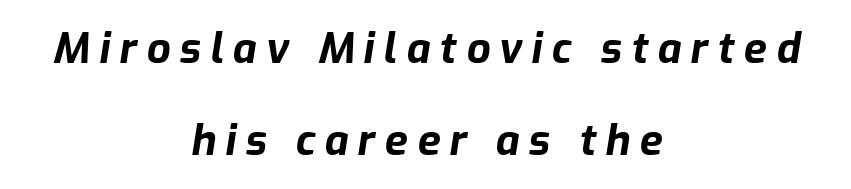
{"italic": "yes", "lean": "right", "slant_degrees": 9, "bold": "yes", "weight": "bold", "width": "normal", "stroke_contrast": "low", "x_height": "medium", "monospaced": "no", "underline": "no", "align": "center", "line_spacing": "loose", "line_spacing_ratio": 2.18, "letter_spacing": "wide", "letter_spacing_em": 0.22, "glyph_px": 42}
